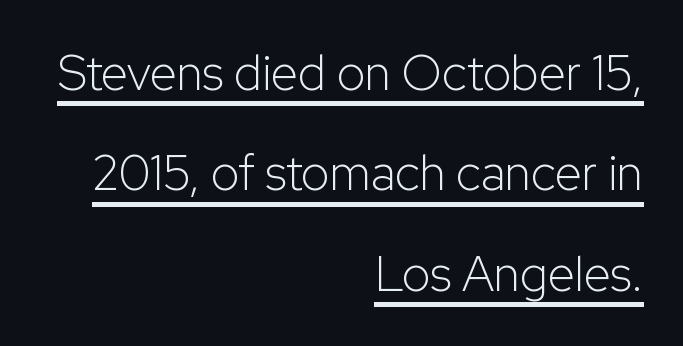
Varying glyph widths throughout — classic text-font behaviour. Regarding serifs, this sample does without them. Has an underline been added? It has. Standard letterfit; no display-style spreading of the glyphs.
